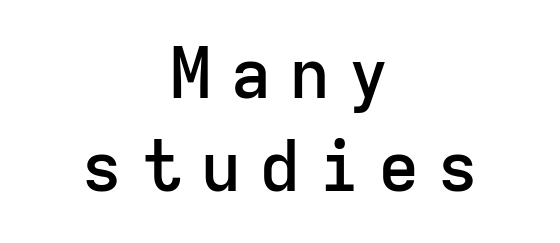
{"serif": "no", "italic": "no", "bold": "semi", "weight": "semibold", "width": "normal", "stroke_contrast": "low", "x_height": "medium", "monospaced": "yes", "underline": "no", "align": "center", "line_spacing": "normal", "line_spacing_ratio": 1.35, "letter_spacing": "wide", "letter_spacing_em": 0.26, "glyph_px": 69}
